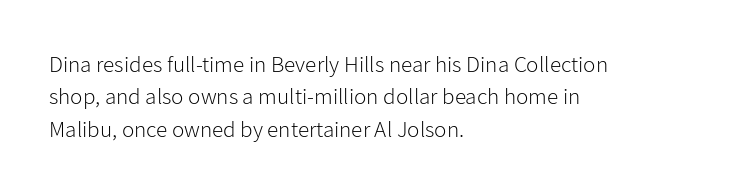
The image shows 23 px text type, upright; set left-aligned, normal line spacing (1.41x), normal letter spacing, not underlined.
